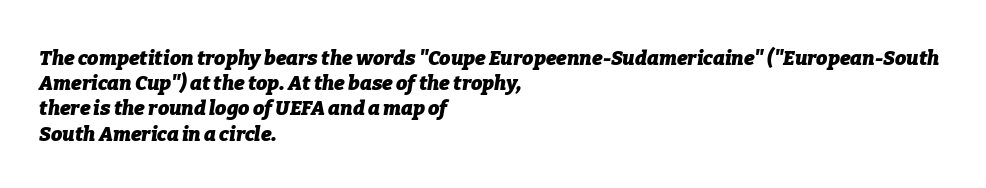
Does extra space separate the letters? No, they use regular spacing. This sample keeps an unexceptional amount of space between lines. Short and long lines alike share a common starting point at left. Students, this is bold: see how much ink each stroke carries. The words here are not underlined. The specimen reads as italic at a glance.
